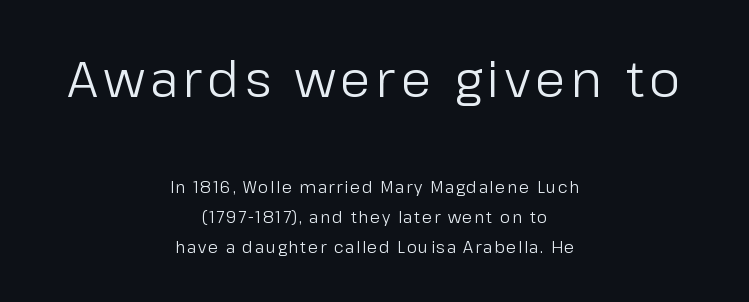
Q: Is the text bold? A: No.
Q: Is the text italic (slanted)? A: No, it is upright.
Q: Is the typeface a serif or a sans-serif typeface? A: Sans-serif.
Q: Is the text underlined? A: No.
Q: How is the paragraph aligned? A: Centered.
Q: Which block of text is set in a larger size, the first (top) or the second (bottom)? A: The first (top) one.
Q: Width (condensed, normal, or wide)? A: Normal.
Q: Stroke contrast? A: Low.
Q: x-height? A: Medium.
Q: Monospaced? A: No.
